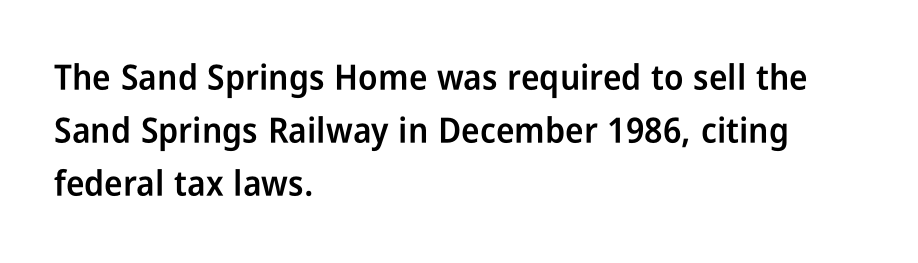
Q: Is the text bold? A: Semi-bold.
Q: Is the text italic (slanted)? A: No, it is upright.
Q: Is the typeface a serif or a sans-serif typeface? A: Sans-serif.
Q: Is the text underlined? A: No.
Q: How is the paragraph aligned? A: Left-aligned.
Q: Is the spacing between letters normal or unusually wide? A: Normal.
Q: Is the spacing between lines tight, normal or loose? A: Normal.
Q: Width (condensed, normal, or wide)? A: Condensed.
Q: Stroke contrast? A: Low.
Q: x-height? A: Medium.
Q: Monospaced? A: No.
